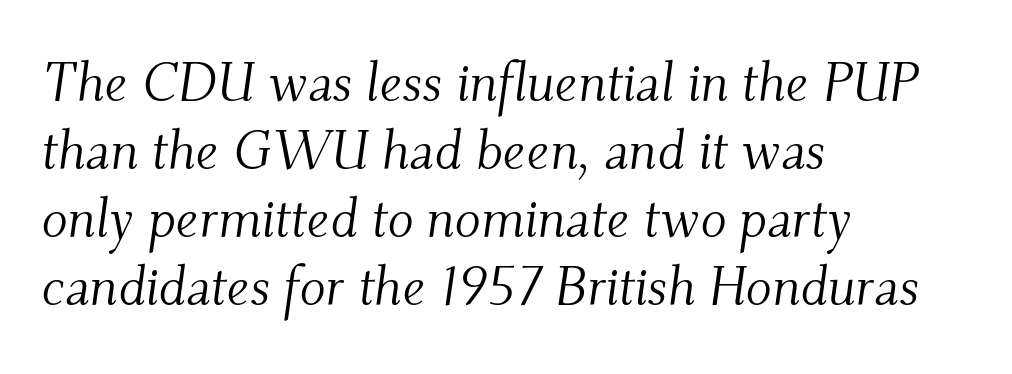
{"serif": "yes", "italic": "yes", "lean": "right", "slant_degrees": 9, "bold": "no", "weight": "light", "width": "normal", "stroke_contrast": "medium", "x_height": "small", "monospaced": "no", "underline": "no", "align": "left", "line_spacing": "normal", "line_spacing_ratio": 1.26, "letter_spacing": "normal", "letter_spacing_em": 0.0, "glyph_px": 54}
